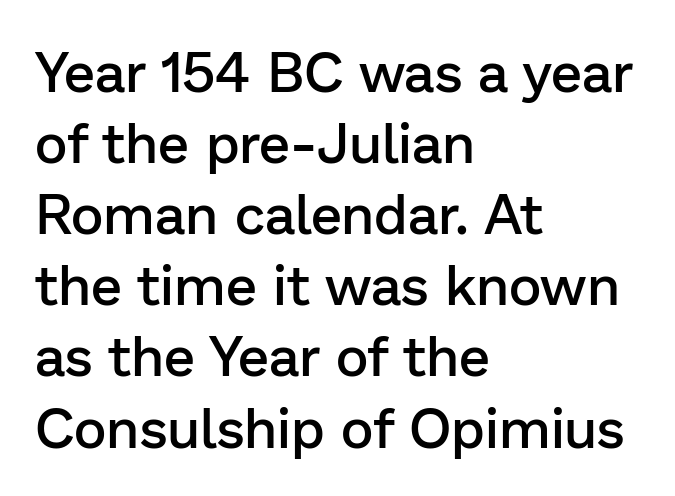
The rows are spaced the way most documents space them. Default kerning and tracking; the words read as compact shapes. The rag falls on the right side of this text block. The face used here is a semibold: visibly heavier than regular, lighter than bold. This sample uses an upright cut, with every glyph sitting square on the baseline. This sample has the flowing, uneven cadence of proportional lettering.
